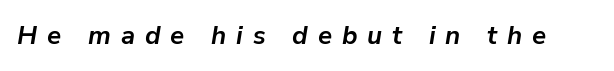
Q: Is the text bold? A: Yes.
Q: Is the text italic (slanted)? A: Yes, it leans right by about 9 degrees.
Q: Is the text underlined? A: No.
Q: Is the spacing between letters normal or unusually wide? A: Unusually wide.
